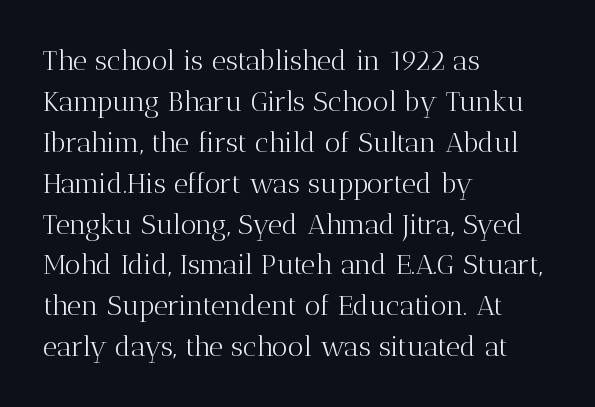
The image shows 28 px light serif type, upright; set left-aligned, normal line spacing (1.46x), normal letter spacing, not underlined; medium stroke contrast and a medium x-height.
